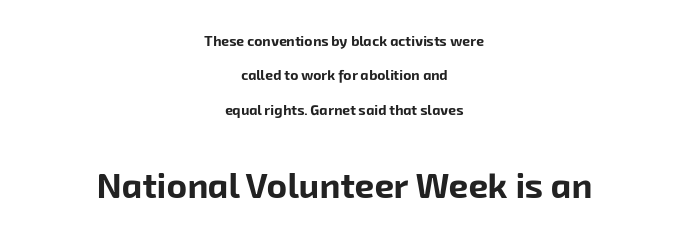
Q: Is the text bold? A: Yes.
Q: Is the typeface a serif or a sans-serif typeface? A: Sans-serif.
Q: Is the text underlined? A: No.
Q: How is the paragraph aligned? A: Centered.
Q: Is the spacing between letters normal or unusually wide? A: Normal.
Q: Is the spacing between lines tight, normal or loose? A: Loose.
Q: Which block of text is set in a larger size, the first (top) or the second (bottom)? A: The second (bottom) one.
Q: Width (condensed, normal, or wide)? A: Normal.
Q: Stroke contrast? A: Low.
Q: x-height? A: Medium.
Q: Monospaced? A: No.
